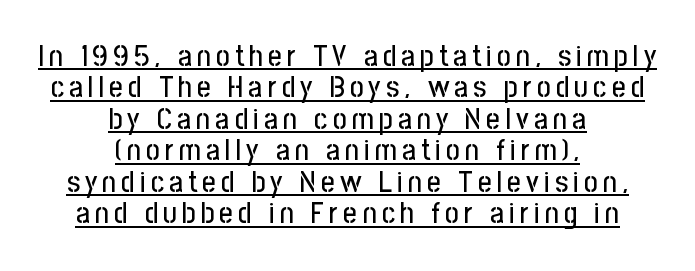
Observe the absence of serifs on each vertical stroke in this sample. Does the copy run flush right? No — it is centered line by line. A typesetter would call this leading minimal, almost set solid. A rule runs beneath these lines of type.
